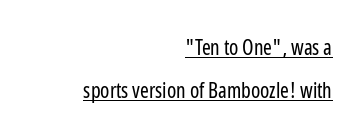
Italic: no, the glyphs are upright roman. Underlining? Definitely there. This rendering uses right alignment, leaving the left contour irregular. Vertically, the passage feels expansive, rows floating well apart. Ink coverage per letter is moderate at most.
